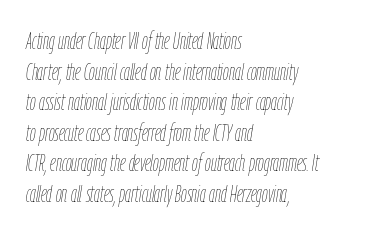
Q: Is the text bold? A: No.
Q: Is the text italic (slanted)? A: Yes, it leans right by about 9 degrees.
Q: Is the text underlined? A: No.
Q: How is the paragraph aligned? A: Left-aligned.
Q: Is the spacing between letters normal or unusually wide? A: Normal.
Q: Is the spacing between lines tight, normal or loose? A: Normal.
